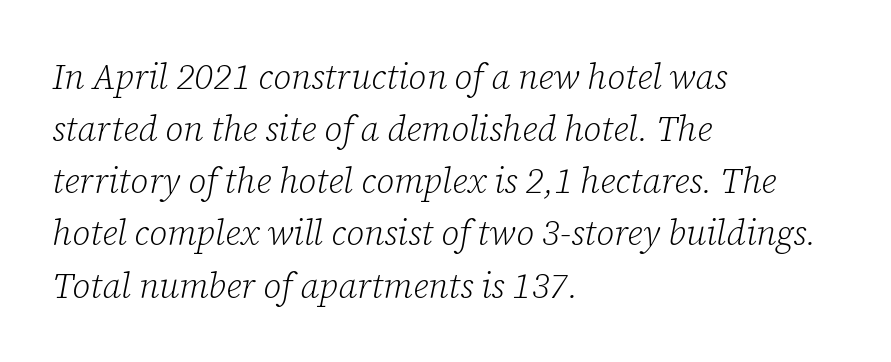
{"serif": "yes", "italic": "yes", "lean": "right", "slant_degrees": 12, "bold": "no", "weight": "light", "width": "normal", "stroke_contrast": "low", "x_height": "medium", "monospaced": "no", "underline": "no", "align": "left", "line_spacing": "normal", "line_spacing_ratio": 1.49, "letter_spacing": "normal", "letter_spacing_em": 0.0, "glyph_px": 35}
